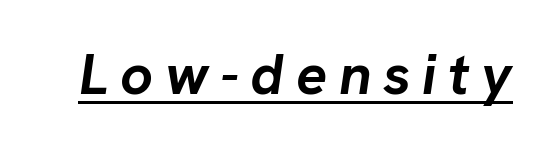
Q: Is the text bold? A: Yes.
Q: Is the text italic (slanted)? A: Yes, it leans right by about 8 degrees.
Q: Is the text underlined? A: Yes.
Q: Is the spacing between letters normal or unusually wide? A: Unusually wide.
Q: Width (condensed, normal, or wide)? A: Normal.
Q: Stroke contrast? A: Low.
Q: x-height? A: Medium.
Q: Monospaced? A: No.
